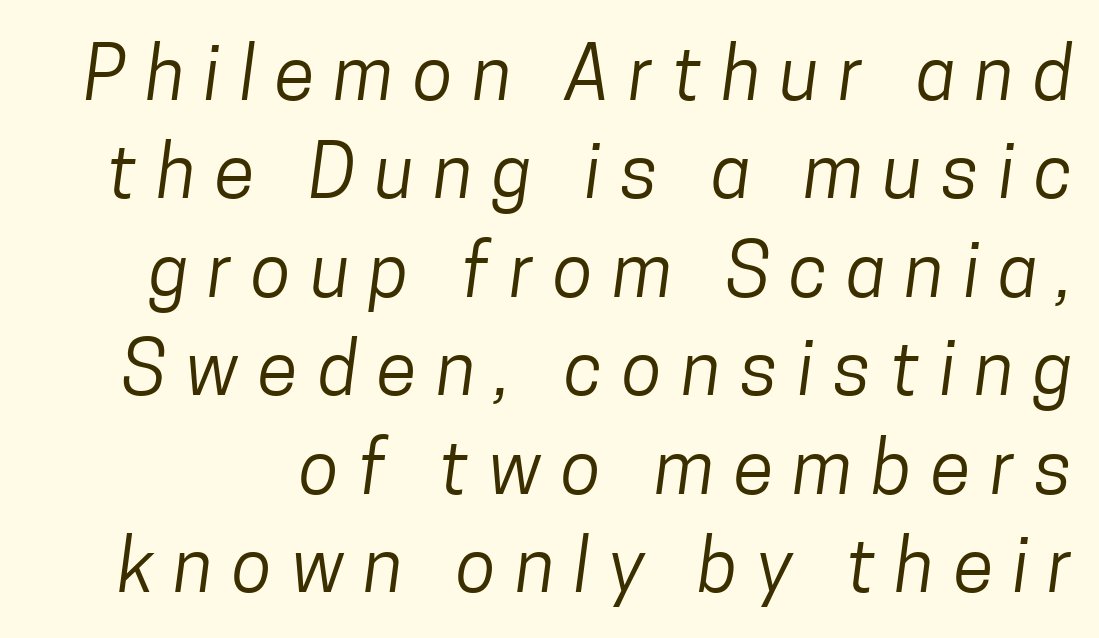
A clean baseline with only descenders dipping below it. The passage shown is typed in a proportional face where columns would drift. A quiet, ordinary-to-light weight characterises the typeface. Observe the absence of serifs on each vertical stroke in this sample. This sample keeps an unexceptional amount of space between lines. Loose tracking; the words dissolve into strings of separated letters.
